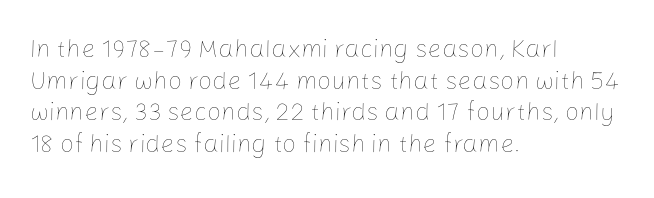
The image shows 25 px text type, upright; set left-aligned, normal line spacing (1.27x), normal letter spacing, not underlined.
